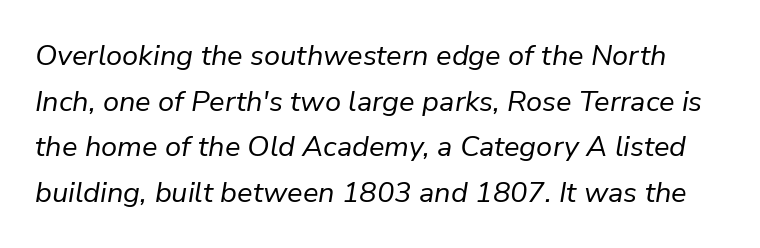
The image shows 29 px regular-weight type, italic (leaning right); set normal line spacing (1.57x), normal letter spacing, not underlined; low stroke contrast and a medium x-height.
